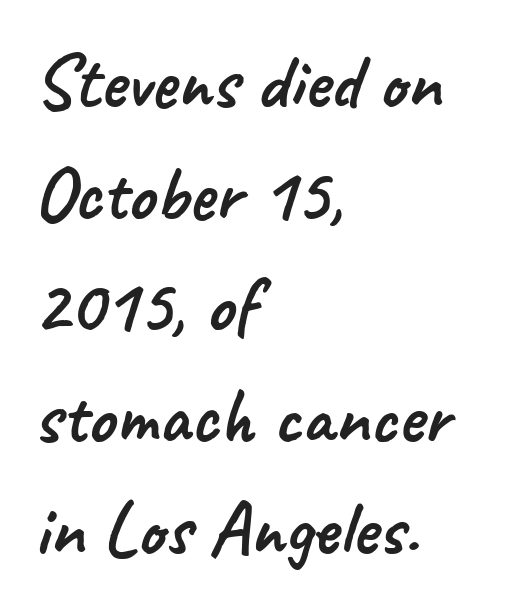
{"serif": "no", "width": "normal", "stroke_contrast": "low", "x_height": "small", "monospaced": "no", "underline": "no", "align": "left", "line_spacing": "normal", "line_spacing_ratio": 1.45, "letter_spacing": "normal", "letter_spacing_em": 0.0, "glyph_px": 77}
